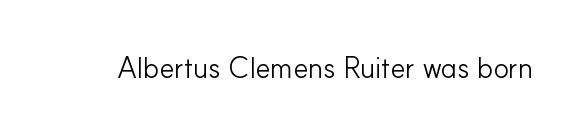
The image shows 29 px light sans-serif type, upright; set normal letter spacing, not underlined; low stroke contrast and a small x-height.
